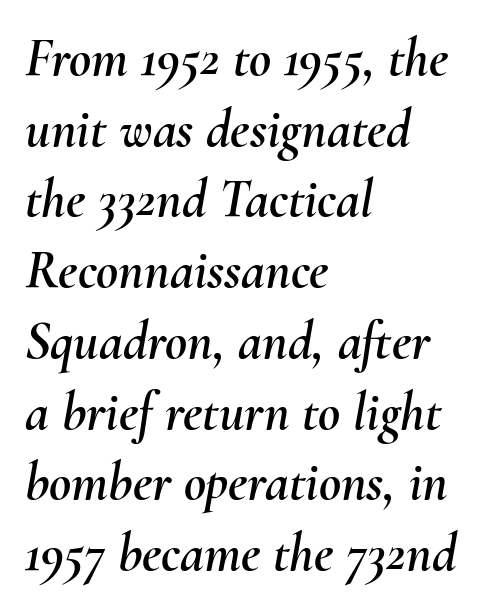
The image shows 54 px text type, italic (leaning right); set left-aligned, normal line spacing (1.31x), normal letter spacing, not underlined; medium stroke contrast and a small x-height.
